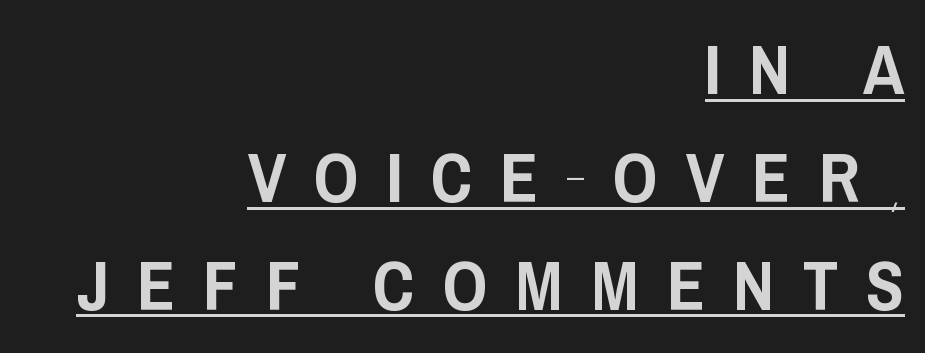
Type style note: lacks serifs. The letters advance in unequal steps, a hallmark of proportional type. The specimen includes a rule beneath the text block's lines. If you drew a ruler down the right edge, every line would touch it. Glyph-to-glyph distance is far greater than everyday printed text.
